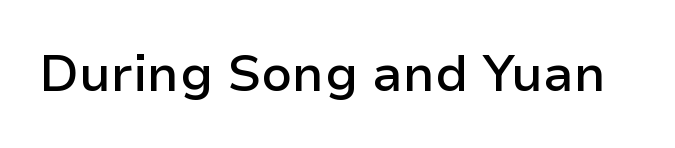
The image shows 51 px semibold sans-serif type, upright; set normal letter spacing, not underlined; low stroke contrast and a medium x-height.
